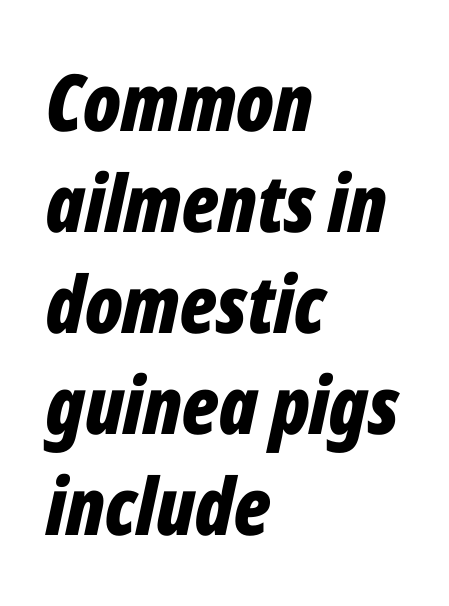
Q: Is the text bold? A: Yes.
Q: Is the text italic (slanted)? A: Yes, it leans right by about 12 degrees.
Q: Is the text underlined? A: No.
Q: How is the paragraph aligned? A: Left-aligned.
Q: Is the spacing between letters normal or unusually wide? A: Normal.
Q: Is the spacing between lines tight, normal or loose? A: Normal.
Q: Width (condensed, normal, or wide)? A: Condensed.
Q: Stroke contrast? A: Low.
Q: x-height? A: Medium.
Q: Monospaced? A: No.
